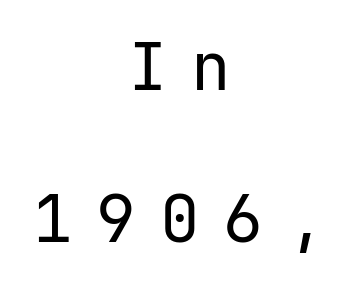
Q: Is the text bold? A: No.
Q: Is the text italic (slanted)? A: No, it is upright.
Q: Is the typeface a serif or a sans-serif typeface? A: Sans-serif.
Q: Is the text underlined? A: No.
Q: How is the paragraph aligned? A: Centered.
Q: Is the spacing between letters normal or unusually wide? A: Unusually wide.
Q: Is the spacing between lines tight, normal or loose? A: Loose.
Q: Width (condensed, normal, or wide)? A: Normal.
Q: Stroke contrast? A: Low.
Q: x-height? A: Medium.
Q: Monospaced? A: Yes.
